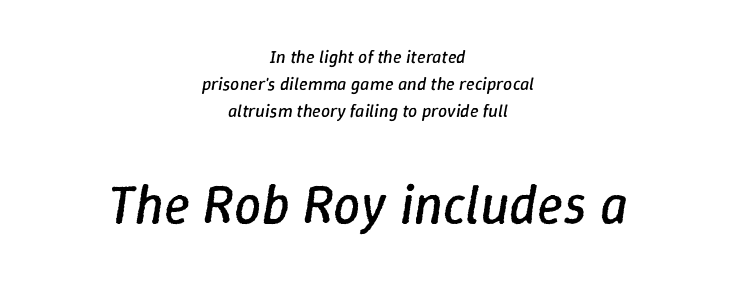
{"italic": "yes", "lean": "right", "slant_degrees": 9, "bold": "no", "weight": "regular", "width": "normal", "stroke_contrast": "low", "x_height": "medium", "monospaced": "no", "underline": "no", "align": "center", "line_spacing": "normal", "line_spacing_ratio": 1.5, "letter_spacing": "normal", "letter_spacing_em": 0.0, "larger_block": "second", "size_ratio": 3.0, "glyph_px": 54}
